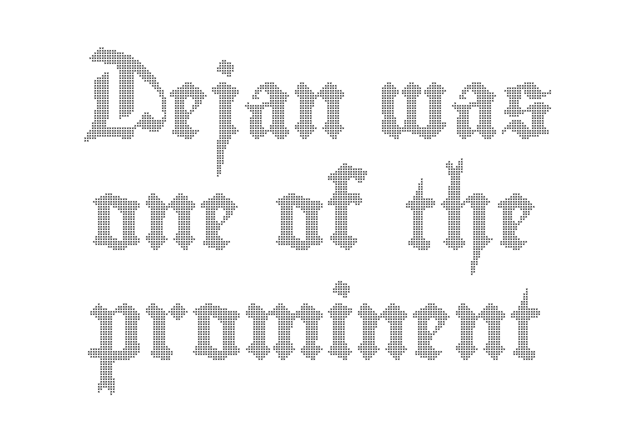
Q: Is the text italic (slanted)? A: No, it is upright.
Q: Is the text underlined? A: No.
Q: How is the paragraph aligned? A: Centered.
Q: Is the spacing between letters normal or unusually wide? A: Normal.
Q: Is the spacing between lines tight, normal or loose? A: Normal.
Q: Width (condensed, normal, or wide)? A: Condensed.
Q: x-height? A: Small.
Q: Monospaced? A: No.
